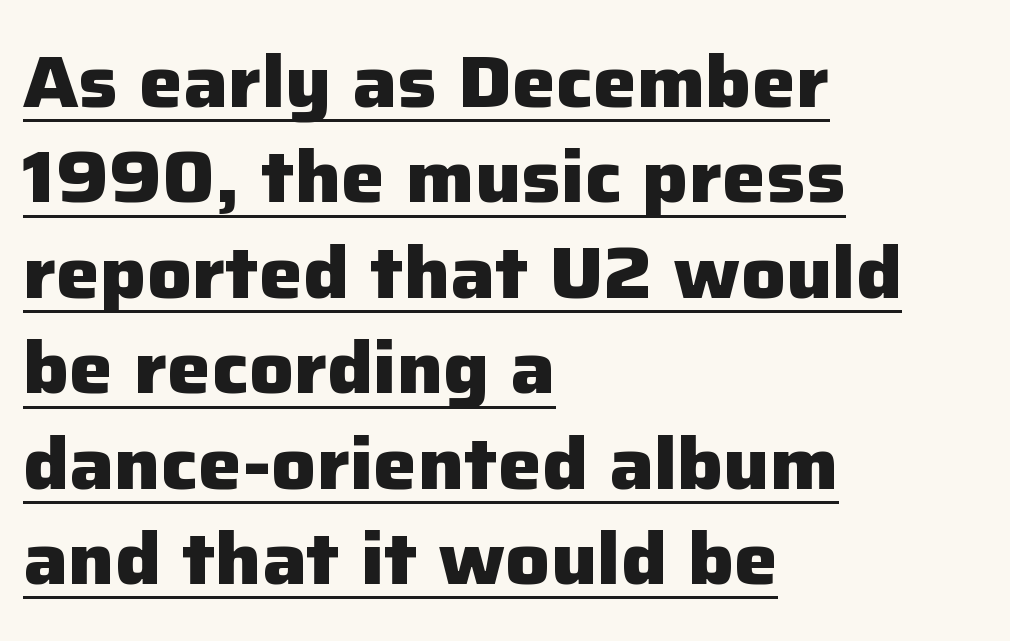
{"serif": "no", "italic": "no", "bold": "yes", "weight": "heavy", "width": "normal", "stroke_contrast": "low", "x_height": "medium", "monospaced": "no", "underline": "yes", "align": "left", "line_spacing": "normal", "line_spacing_ratio": 1.29, "letter_spacing": "normal", "letter_spacing_em": 0.0, "glyph_px": 74}
